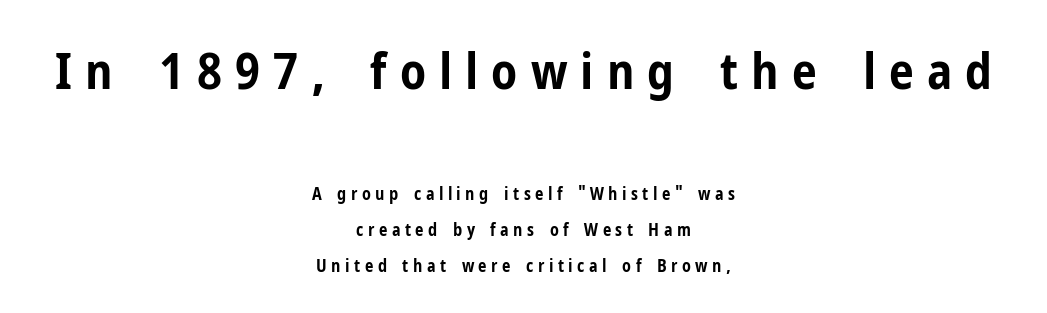
Q: Is the text bold? A: Yes.
Q: Is the text italic (slanted)? A: No, it is upright.
Q: Is the typeface a serif or a sans-serif typeface? A: Sans-serif.
Q: Is the text underlined? A: No.
Q: How is the paragraph aligned? A: Centered.
Q: Is the spacing between letters normal or unusually wide? A: Unusually wide.
Q: Is the spacing between lines tight, normal or loose? A: Loose.
Q: Which block of text is set in a larger size, the first (top) or the second (bottom)? A: The first (top) one.
Q: Width (condensed, normal, or wide)? A: Condensed.
Q: Stroke contrast? A: Low.
Q: x-height? A: Medium.
Q: Monospaced? A: No.
